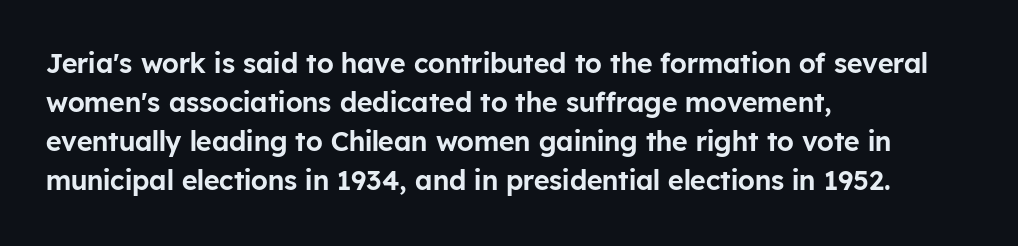
{"italic": "no", "underline": "no", "align": "left", "line_spacing": "normal", "line_spacing_ratio": 1.45, "letter_spacing": "normal", "letter_spacing_em": 0.0, "glyph_px": 27}
